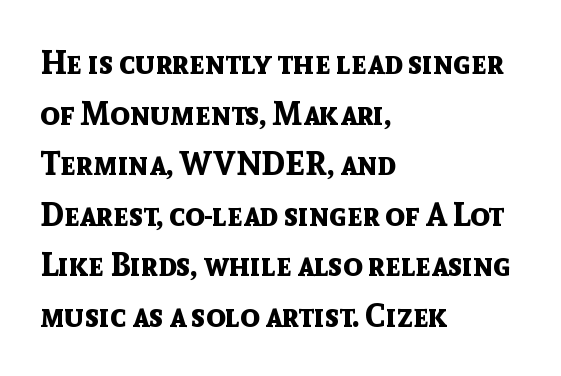
The image shows 32 px bold sans-serif type, upright; set left-aligned, normal line spacing (1.58x), normal letter spacing, not underlined; a medium x-height.
